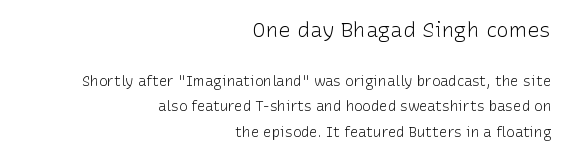
Q: Is the text bold? A: No.
Q: Is the text italic (slanted)? A: No, it is upright.
Q: Is the text underlined? A: No.
Q: How is the paragraph aligned? A: Right-aligned.
Q: Is the spacing between letters normal or unusually wide? A: Normal.
Q: Which block of text is set in a larger size, the first (top) or the second (bottom)? A: The first (top) one.
